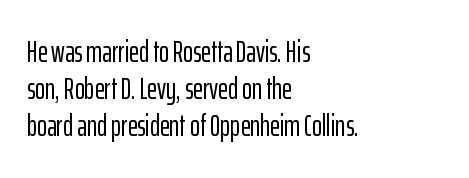
Short and long lines alike share a common starting point at left. These lines are rendered in a variable-pitch font. Clear beneath every line of the passage. The text was rendered using a sans face with plain stroke endings. Between one letter and the next there's only the usual sliver of space. This is the regular roman posture of the typeface.
